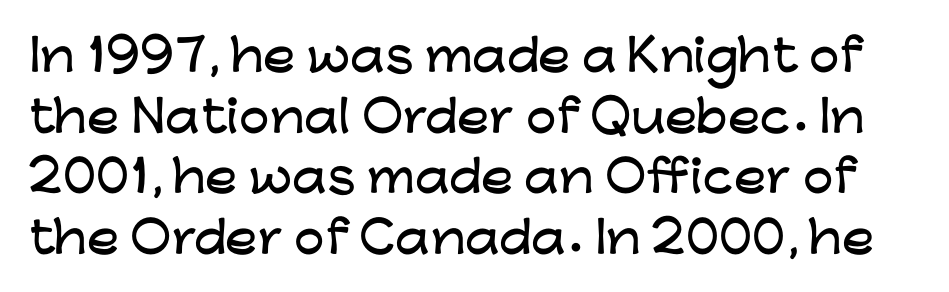
Q: Is the text italic (slanted)? A: No, it is upright.
Q: Is the typeface a serif or a sans-serif typeface? A: Sans-serif.
Q: Is the text underlined? A: No.
Q: Is the spacing between letters normal or unusually wide? A: Normal.
Q: Is the spacing between lines tight, normal or loose? A: Normal.
Q: Width (condensed, normal, or wide)? A: Wide.
Q: Stroke contrast? A: Low.
Q: x-height? A: Medium.
Q: Monospaced? A: No.
